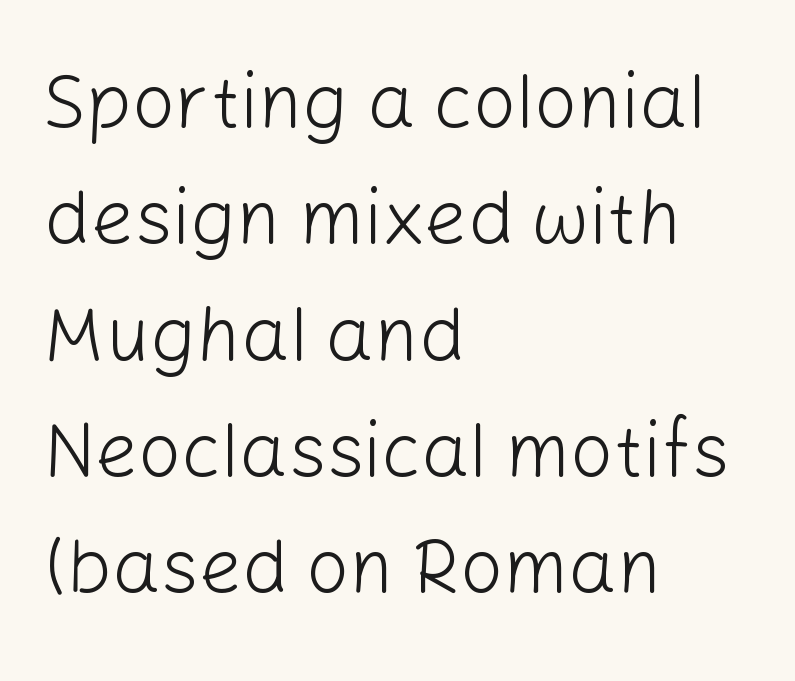
Q: Is the text bold? A: No.
Q: Is the text italic (slanted)? A: No, it is upright.
Q: Is the typeface a serif or a sans-serif typeface? A: Sans-serif.
Q: Is the text underlined? A: No.
Q: How is the paragraph aligned? A: Left-aligned.
Q: Is the spacing between letters normal or unusually wide? A: Normal.
Q: Is the spacing between lines tight, normal or loose? A: Normal.
Q: Width (condensed, normal, or wide)? A: Normal.
Q: Stroke contrast? A: Low.
Q: x-height? A: Medium.
Q: Monospaced? A: No.
